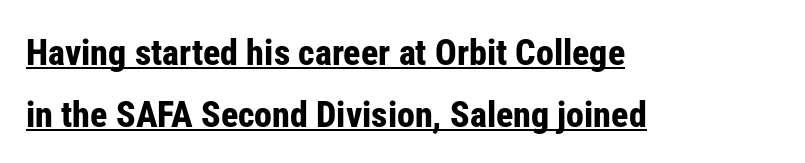
Summary of weight: heavy, a full bold. Vertical strokes here are truly vertical. The passage shown is typed in a proportional face where columns would drift. You can see a thin bar hugging the bottom of the glyphs. Glyph-to-glyph distance matches everyday printed text. Left-aligned paragraph, ragged on the right.
